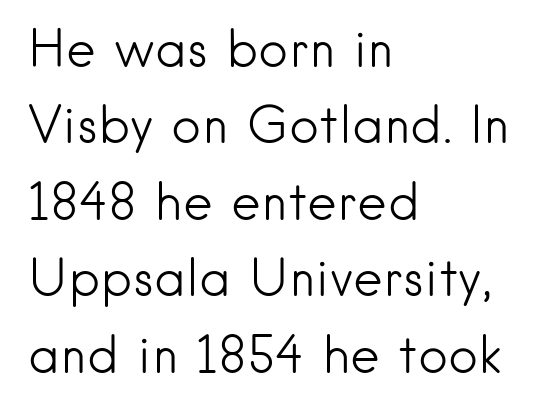
A typesetter would label this face a sans. Stem width sits at or under what a default text font uses. The designer left line spacing at the default. Designer's note — italics off, roman on. Visually the block forms a straight wall on the left and a jagged coastline on the right.
